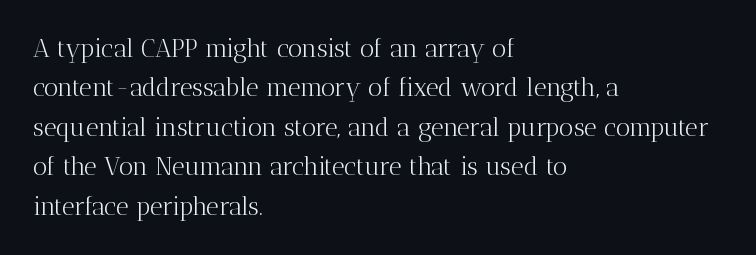
Q: Is the text bold? A: No.
Q: Is the text italic (slanted)? A: No, it is upright.
Q: Is the text underlined? A: No.
Q: How is the paragraph aligned? A: Left-aligned.
Q: Is the spacing between letters normal or unusually wide? A: Normal.
Q: Is the spacing between lines tight, normal or loose? A: Normal.
